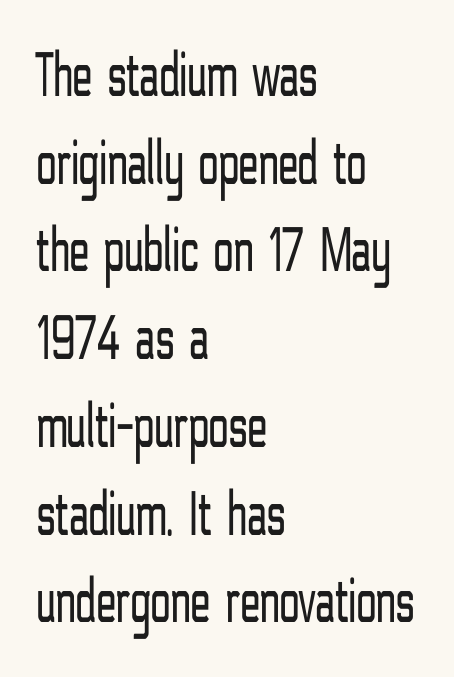
Q: Is the text bold? A: No.
Q: Is the text italic (slanted)? A: No, it is upright.
Q: Is the typeface a serif or a sans-serif typeface? A: Sans-serif.
Q: Is the text underlined? A: No.
Q: How is the paragraph aligned? A: Left-aligned.
Q: Is the spacing between letters normal or unusually wide? A: Normal.
Q: Is the spacing between lines tight, normal or loose? A: Normal.
Q: Width (condensed, normal, or wide)? A: Condensed.
Q: Stroke contrast? A: Low.
Q: x-height? A: Medium.
Q: Monospaced? A: No.
